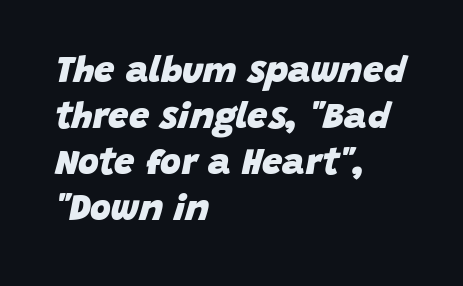
The letters sit at their default tracking, neither squeezed nor spread. The setting favours the left margin, as ordinary paragraphs usually do. Heavy-handed strokes throughout: this text is bold. The letters are slanted; this is an italic face. The strip under each line holds only bare page.
